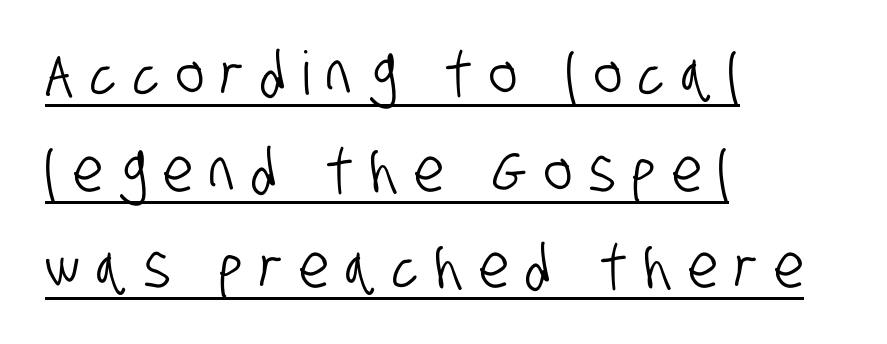
The image shows 60 px condensed sans-serif type; set left-aligned, normal line spacing (1.61x), unusually wide letter spacing (+0.28 em), underlined; low stroke contrast and a large x-height.
